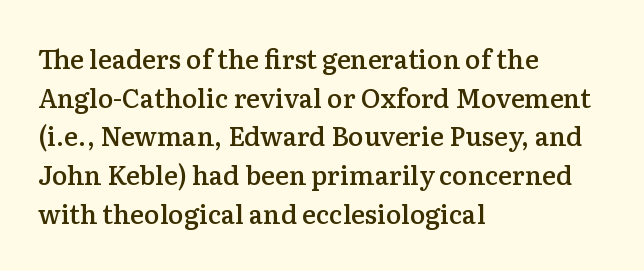
Q: Is the text bold? A: Semi-bold.
Q: Is the text italic (slanted)? A: No, it is upright.
Q: Is the text underlined? A: No.
Q: How is the paragraph aligned? A: Left-aligned.
Q: Is the spacing between letters normal or unusually wide? A: Normal.
Q: Is the spacing between lines tight, normal or loose? A: Normal.
